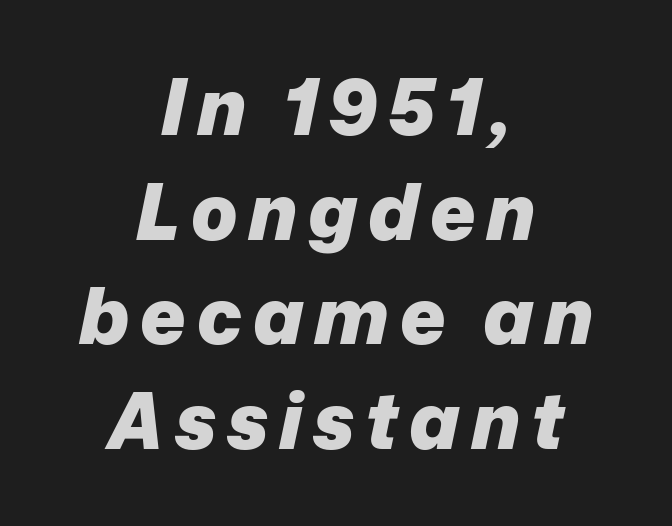
The image shows 77 px heavy type, italic (leaning right); set centered, normal line spacing (1.36x), not underlined; low stroke contrast and a medium x-height.
